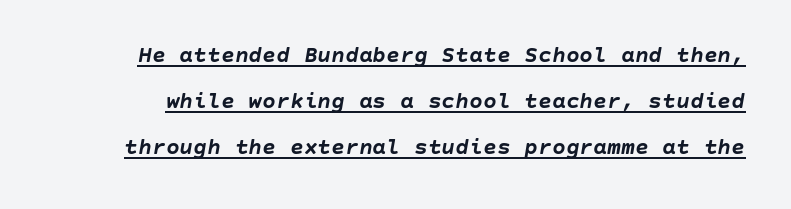
Q: Is the text bold? A: Yes.
Q: Is the text italic (slanted)? A: Yes, it leans right by about 10 degrees.
Q: Is the text underlined? A: Yes.
Q: Is the spacing between letters normal or unusually wide? A: Normal.
Q: Is the spacing between lines tight, normal or loose? A: Loose.
